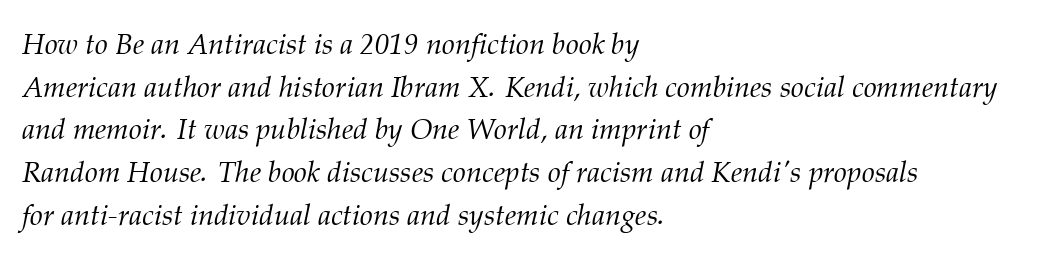
Classification — serif. The letters advance in unequal steps, a hallmark of proportional type. Would a proofreader flag this as italicized? Yes. The lines are quadded left. Check under the words: just untouched page.
